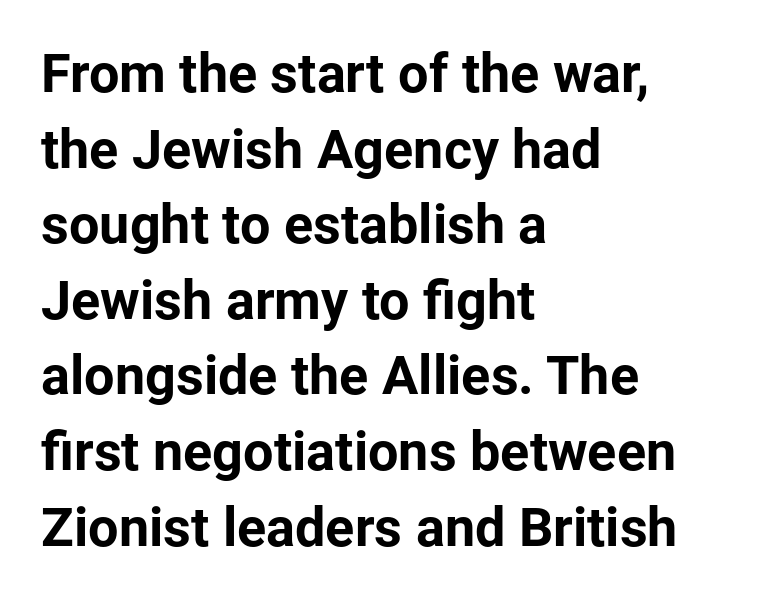
Ordinary non-slanted type is in use. The text block is weighted toward the left margin, trailing off unevenly rightward. The letters advance in unequal steps, a hallmark of proportional type. Typographic density is high because the face is bold.
